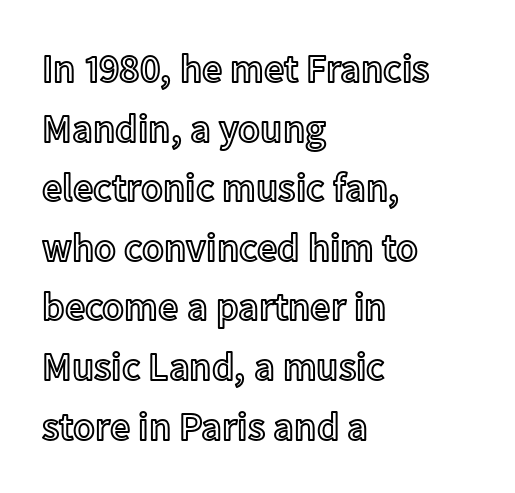
{"italic": "no", "width": "normal", "x_height": "medium", "monospaced": "no", "underline": "no", "align": "left", "line_spacing": "normal", "line_spacing_ratio": 1.49, "letter_spacing": "normal", "letter_spacing_em": 0.0, "glyph_px": 40}
